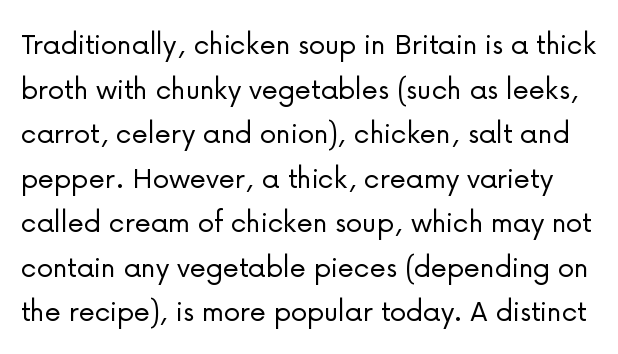
{"serif": "no", "italic": "no", "bold": "no", "weight": "light", "width": "normal", "stroke_contrast": "low", "x_height": "medium", "monospaced": "no", "underline": "no", "line_spacing": "normal", "line_spacing_ratio": 1.35, "letter_spacing": "normal", "letter_spacing_em": 0.0, "glyph_px": 33}
